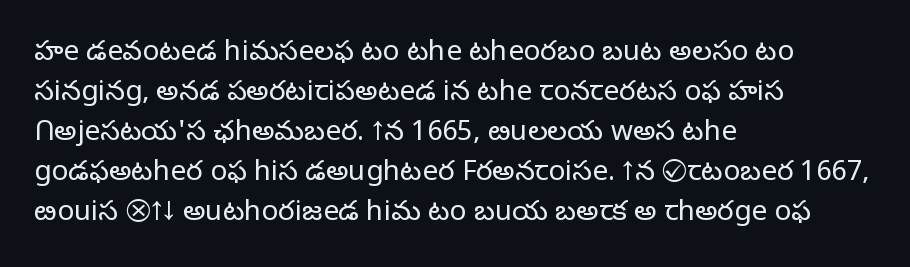
{"serif": "no", "italic": "no", "bold": "no", "weight": "light", "width": "normal", "stroke_contrast": "low", "x_height": "medium", "monospaced": "no", "underline": "no", "align": "left", "line_spacing": "normal", "line_spacing_ratio": 1.43, "letter_spacing": "normal", "letter_spacing_em": 0.0, "glyph_px": 28}
